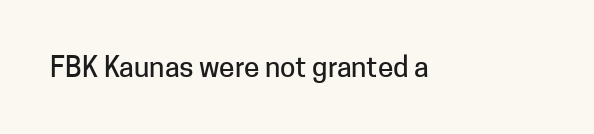
Q: Is the text italic (slanted)? A: No, it is upright.
Q: Is the typeface a serif or a sans-serif typeface? A: Sans-serif.
Q: Is the text underlined? A: No.
Q: Is the spacing between letters normal or unusually wide? A: Normal.
Q: Width (condensed, normal, or wide)? A: Normal.
Q: Stroke contrast? A: Low.
Q: x-height? A: Medium.
Q: Monospaced? A: No.
